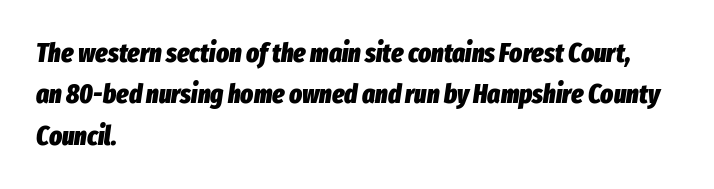
Q: Is the text bold? A: Yes.
Q: Is the text italic (slanted)? A: Yes, it leans right by about 8 degrees.
Q: Is the text underlined? A: No.
Q: How is the paragraph aligned? A: Left-aligned.
Q: Is the spacing between letters normal or unusually wide? A: Normal.
Q: Is the spacing between lines tight, normal or loose? A: Normal.
